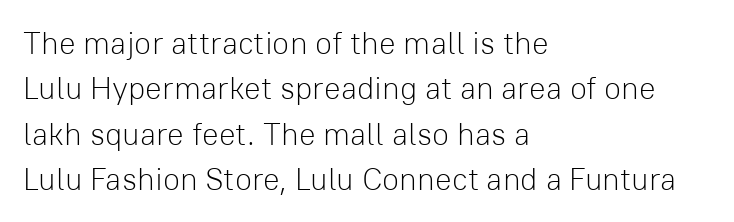
Q: Is the text bold? A: No.
Q: Is the text italic (slanted)? A: No, it is upright.
Q: Is the typeface a serif or a sans-serif typeface? A: Sans-serif.
Q: Is the text underlined? A: No.
Q: How is the paragraph aligned? A: Left-aligned.
Q: Is the spacing between letters normal or unusually wide? A: Normal.
Q: Is the spacing between lines tight, normal or loose? A: Normal.
Q: Width (condensed, normal, or wide)? A: Normal.
Q: Stroke contrast? A: Low.
Q: x-height? A: Medium.
Q: Monospaced? A: No.
